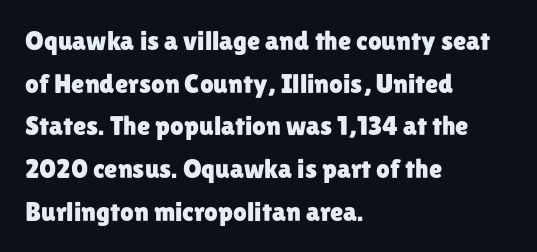
Q: Is the text italic (slanted)? A: No, it is upright.
Q: Is the text underlined? A: No.
Q: How is the paragraph aligned? A: Left-aligned.
Q: Is the spacing between letters normal or unusually wide? A: Normal.
Q: Is the spacing between lines tight, normal or loose? A: Normal.
